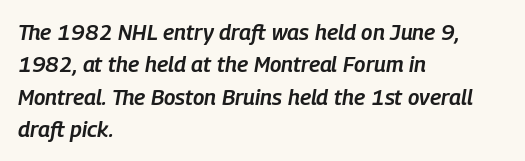
Q: Is the text bold? A: Semi-bold.
Q: Is the text italic (slanted)? A: Yes, it leans right by about 9 degrees.
Q: Is the text underlined? A: No.
Q: How is the paragraph aligned? A: Left-aligned.
Q: Is the spacing between letters normal or unusually wide? A: Normal.
Q: Is the spacing between lines tight, normal or loose? A: Normal.
